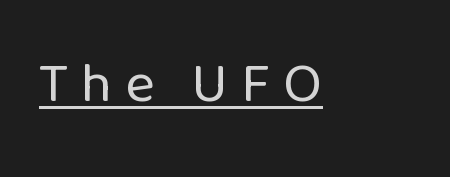
{"serif": "no", "italic": "no", "bold": "no", "weight": "regular", "width": "normal", "stroke_contrast": "low", "x_height": "medium", "monospaced": "no", "underline": "yes", "letter_spacing": "wide", "letter_spacing_em": 0.22, "glyph_px": 57}
